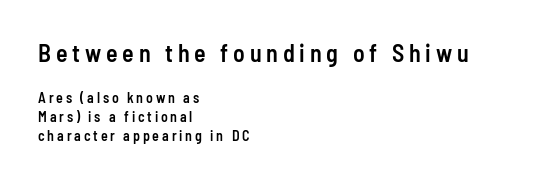
Q: Is the text bold? A: Semi-bold.
Q: Is the text italic (slanted)? A: No, it is upright.
Q: Is the text underlined? A: No.
Q: How is the paragraph aligned? A: Left-aligned.
Q: Is the spacing between letters normal or unusually wide? A: Unusually wide.
Q: Is the spacing between lines tight, normal or loose? A: Normal.
Q: Which block of text is set in a larger size, the first (top) or the second (bottom)? A: The first (top) one.
